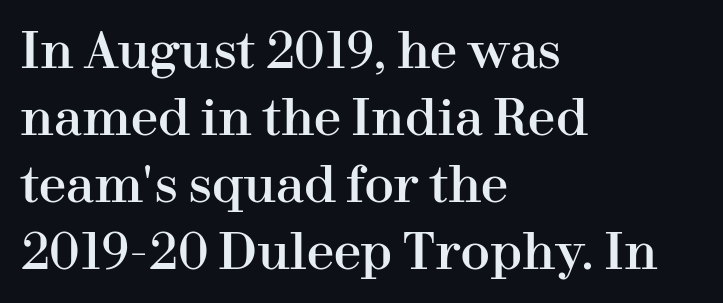
{"serif": "yes", "italic": "no", "width": "normal", "stroke_contrast": "high", "x_height": "medium", "monospaced": "no", "underline": "no", "align": "left", "line_spacing": "normal", "line_spacing_ratio": 1.37, "letter_spacing": "normal", "letter_spacing_em": 0.0, "glyph_px": 49}
